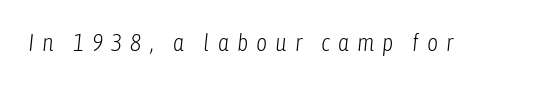
{"italic": "yes", "lean": "right", "slant_degrees": 6, "bold": "no", "underline": "no", "letter_spacing": "wide", "letter_spacing_em": 0.33, "glyph_px": 24}
